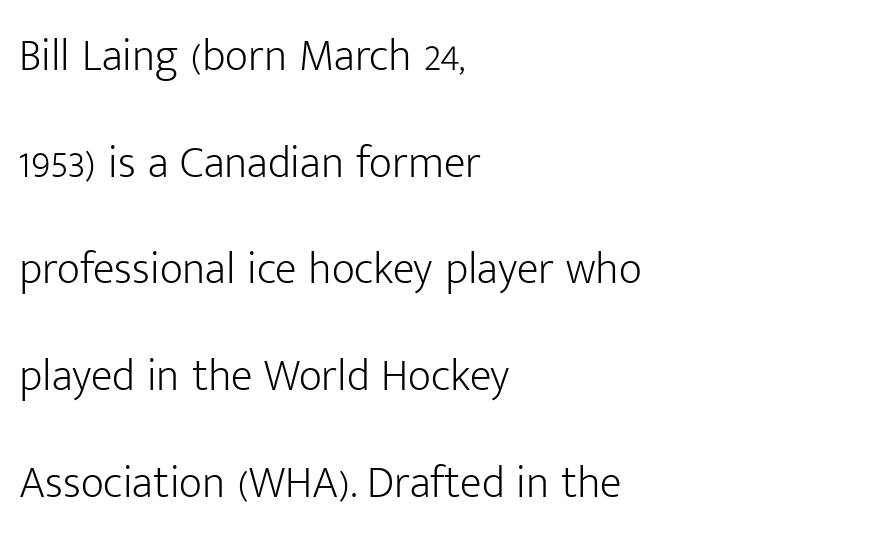
A roman cut, with each character standing at attention. Letters have the restrained weight of plain body copy at most. Each letter keeps its own natural width here, so spacing adapts to shape. Rows of type keep a wide berth in the vertical direction.
